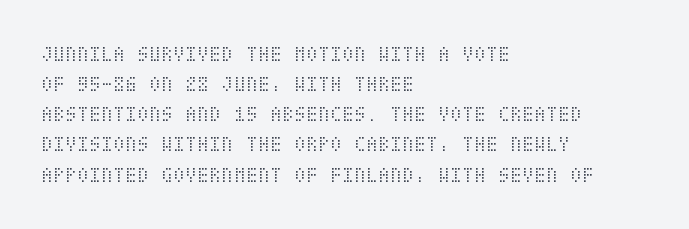
The image shows 22 px text type, upright; set left-aligned, normal line spacing (1.37x), normal letter spacing, not underlined.
